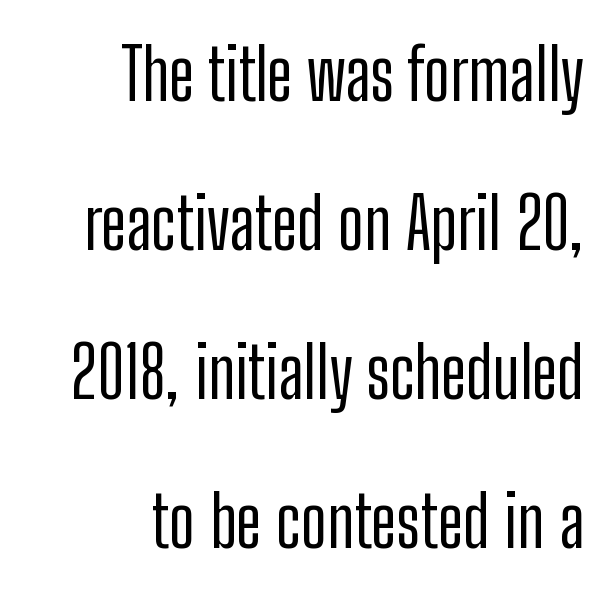
The image shows 70 px condensed sans-serif type, upright; set right-aligned, loose line spacing (2.13x), normal letter spacing, not underlined; low stroke contrast and a medium x-height.
